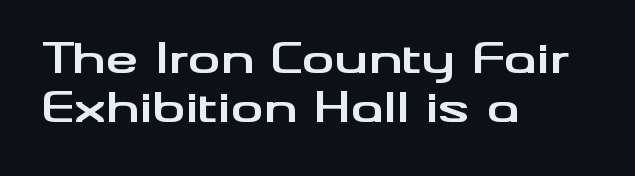
The image shows 41 px bold, wide sans-serif type, upright; set left-aligned, line spacing 1.2x, normal letter spacing, not underlined; medium stroke contrast and a small x-height.
